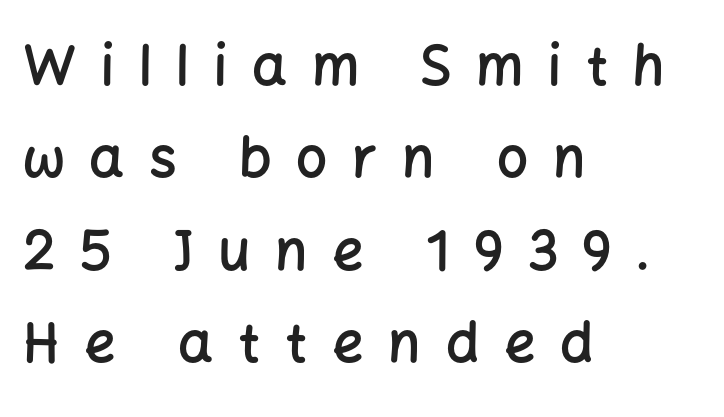
The image shows 55 px semibold sans-serif type, upright; set left-aligned, normal line spacing (1.68x), unusually wide letter spacing (+0.45 em), not underlined; low stroke contrast and a medium x-height.
